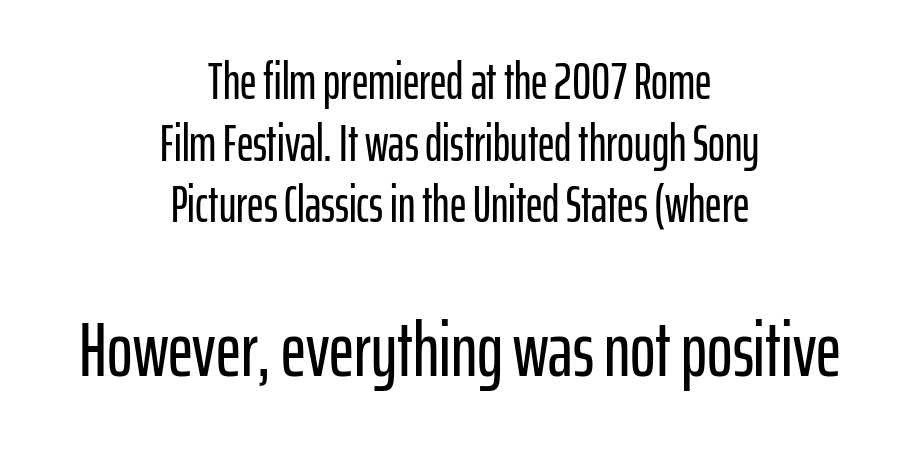
{"serif": "no", "italic": "no", "width": "condensed", "stroke_contrast": "low", "x_height": "medium", "monospaced": "no", "underline": "no", "align": "center", "line_spacing_ratio": 1.21, "letter_spacing": "normal", "letter_spacing_em": 0.0, "larger_block": "second", "size_ratio": 1.51, "glyph_px": 77}
